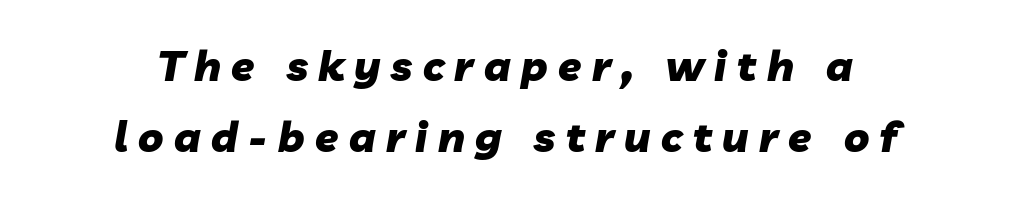
The image shows 42 px heavy type, italic (leaning right); set centered, normal line spacing (1.69x), unusually wide letter spacing (+0.25 em), not underlined; low stroke contrast and a medium x-height.
